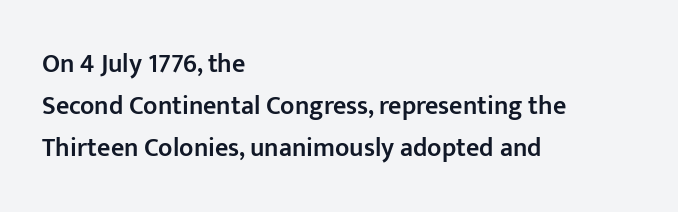
Q: Is the text bold? A: Semi-bold.
Q: Is the text italic (slanted)? A: No, it is upright.
Q: Is the text underlined? A: No.
Q: How is the paragraph aligned? A: Left-aligned.
Q: Is the spacing between letters normal or unusually wide? A: Normal.
Q: Is the spacing between lines tight, normal or loose? A: Normal.
